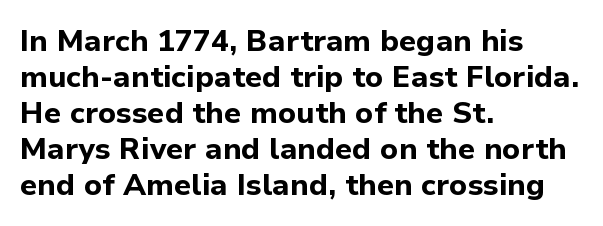
{"serif": "no", "italic": "no", "bold": "yes", "weight": "bold", "width": "normal", "stroke_contrast": "low", "x_height": "medium", "monospaced": "no", "underline": "no", "align": "left", "line_spacing_ratio": 1.2, "letter_spacing": "normal", "letter_spacing_em": 0.0, "glyph_px": 30}
